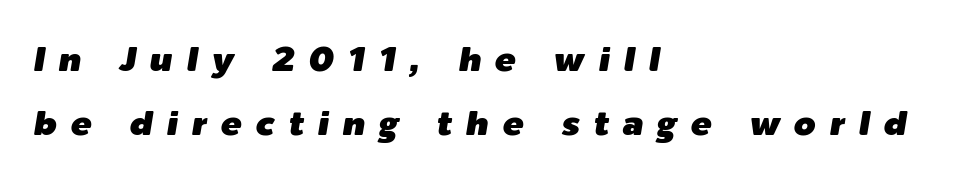
{"italic": "yes", "lean": "right", "slant_degrees": 9, "width": "normal", "stroke_contrast": "low", "x_height": "medium", "monospaced": "no", "underline": "no", "align": "left", "line_spacing_ratio": 1.83, "letter_spacing": "wide", "letter_spacing_em": 0.39, "glyph_px": 35}
